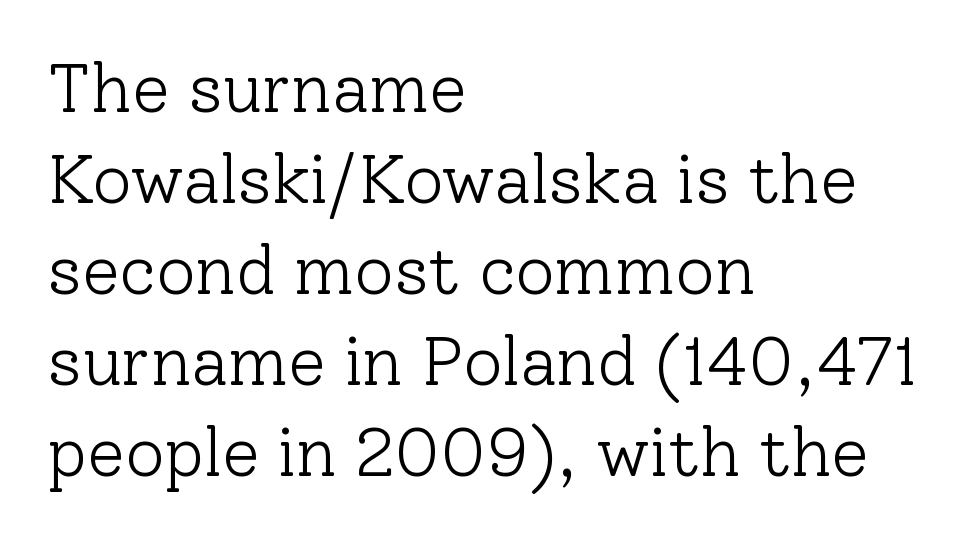
{"serif": "yes", "italic": "no", "bold": "no", "weight": "light", "width": "normal", "stroke_contrast": "low", "x_height": "medium", "monospaced": "no", "underline": "no", "align": "left", "line_spacing": "normal", "line_spacing_ratio": 1.34, "letter_spacing": "normal", "letter_spacing_em": 0.0, "glyph_px": 68}
